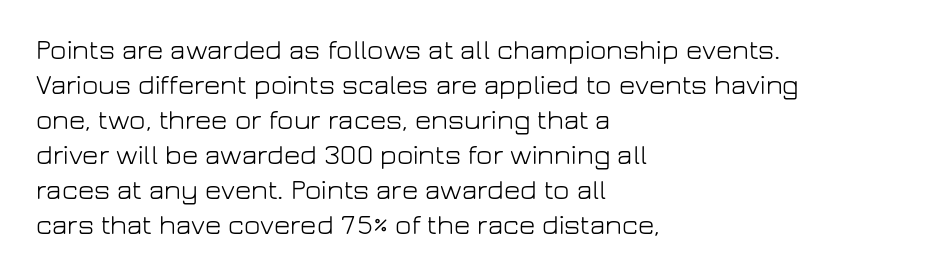
The image shows 28 px light sans-serif type, upright; set left-aligned, normal line spacing (1.25x), normal letter spacing, not underlined; low stroke contrast and a medium x-height.
